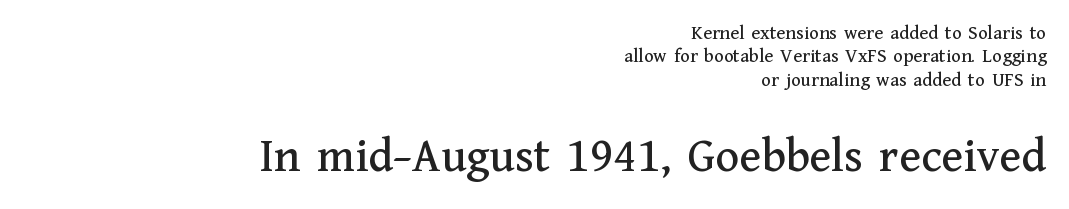
Every stem runs plumb, perpendicular to the baseline. Each word holds together tightly as a unit, with standard inter-letter gaps. The string is rendered with underlining switched off. Are there feet on the stems? There are — it's a serif. These lines are rendered in a variable-pitch font.
